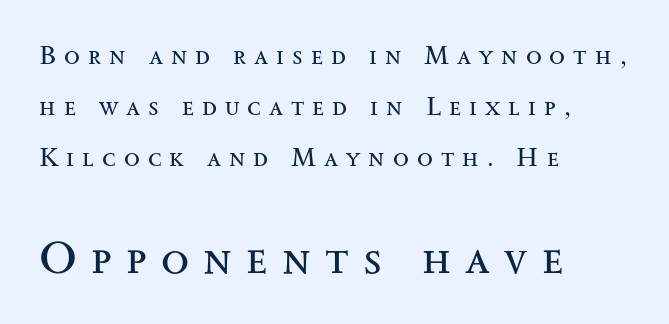
{"serif": "yes", "italic": "no", "bold": "no", "weight": "regular", "width": "wide", "stroke_contrast": "medium", "x_height": "small", "monospaced": "no", "underline": "no", "align": "left", "line_spacing": "loose", "line_spacing_ratio": 1.96, "letter_spacing": "wide", "letter_spacing_em": 0.31, "larger_block": "second", "size_ratio": 1.77, "glyph_px": 46}
